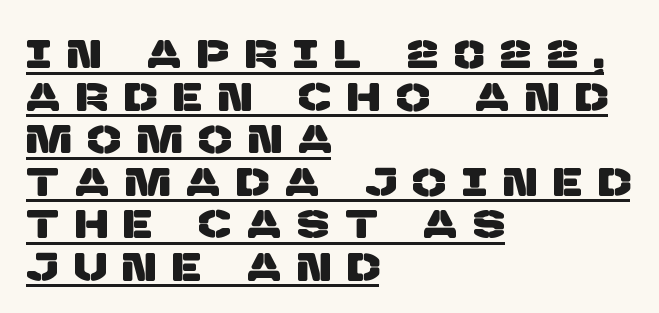
Varying glyph widths throughout — classic text-font behaviour. If you drew a ruler down the left edge, every line would touch it. Quick note: interline space is minimal. This is underlined copy, the kind a proofreader might mark for attention. A typesetter would call this heavily tracked-out type.
